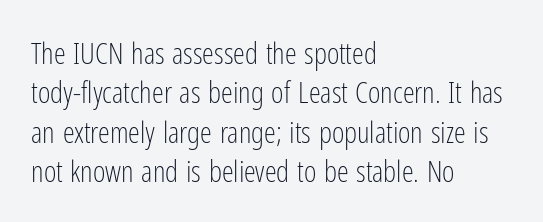
The image shows 30 px light, condensed sans-serif type, upright; set left-aligned, normal line spacing (1.31x), normal letter spacing, not underlined; low stroke contrast and a medium x-height.
